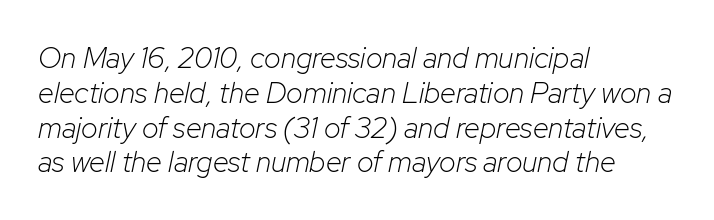
The image shows 29 px light type, italic (leaning right); set left-aligned, line spacing 1.2x, normal letter spacing, not underlined; low stroke contrast and a medium x-height.
